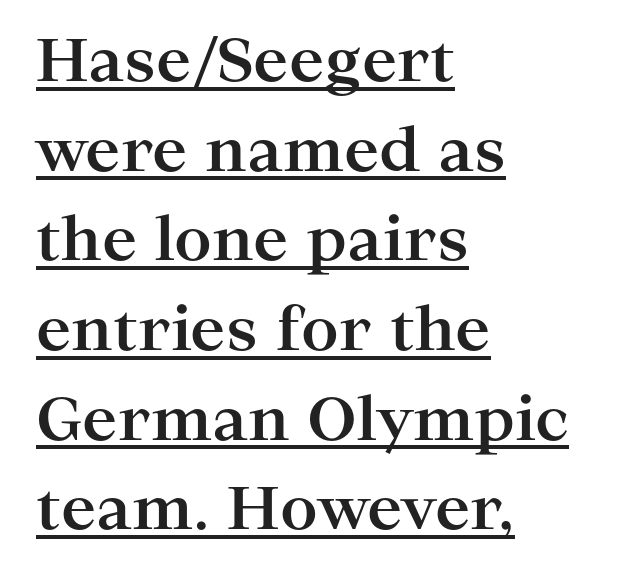
The image shows 59 px bold, wide serif type, upright; set left-aligned, normal line spacing (1.52x), normal letter spacing, underlined; high stroke contrast and a medium x-height.
